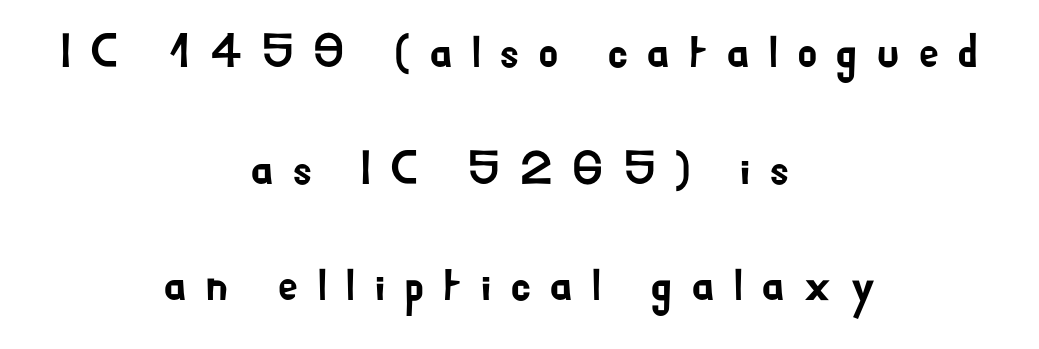
In terms of letterspacing, this is a distinctly airy, spread setting. Line starts and ends both wander, symmetrically. Anything drawn beneath the words? Only blank space. The block of text is sparse from top to bottom, with ample space between rows. The type family on display is of the sans-serif kind. Looks like regular typesetting: each glyph gets only the width it needs.
